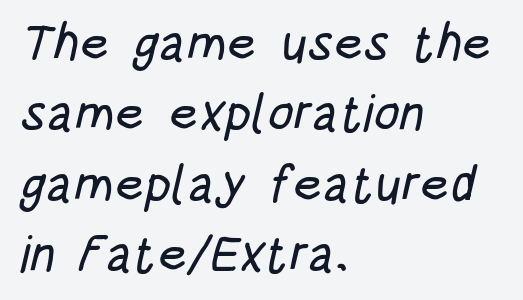
Q: Is the typeface a serif or a sans-serif typeface? A: Sans-serif.
Q: Is the text underlined? A: No.
Q: How is the paragraph aligned? A: Left-aligned.
Q: Is the spacing between letters normal or unusually wide? A: Normal.
Q: Is the spacing between lines tight, normal or loose? A: Normal.
Q: Width (condensed, normal, or wide)? A: Condensed.
Q: Stroke contrast? A: Low.
Q: x-height? A: Large.
Q: Monospaced? A: No.
